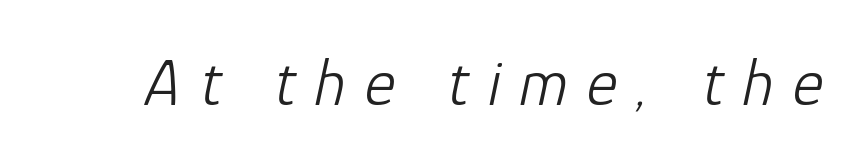
Q: Is the text bold? A: No.
Q: Is the text italic (slanted)? A: Yes, it leans right by about 12 degrees.
Q: Is the text underlined? A: No.
Q: Is the spacing between letters normal or unusually wide? A: Unusually wide.
Q: Width (condensed, normal, or wide)? A: Normal.
Q: Stroke contrast? A: Low.
Q: x-height? A: Medium.
Q: Monospaced? A: No.
